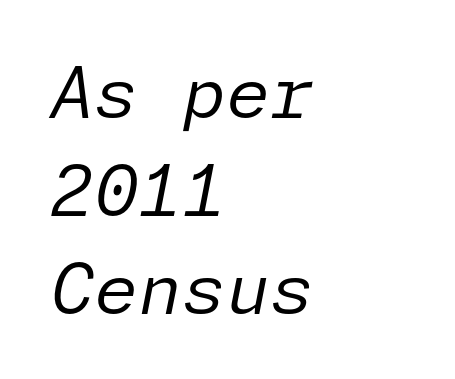
The image shows 71 px regular-weight type, italic (leaning right); set left-aligned, normal line spacing (1.38x), normal letter spacing, not underlined; low stroke contrast and a medium x-height.
